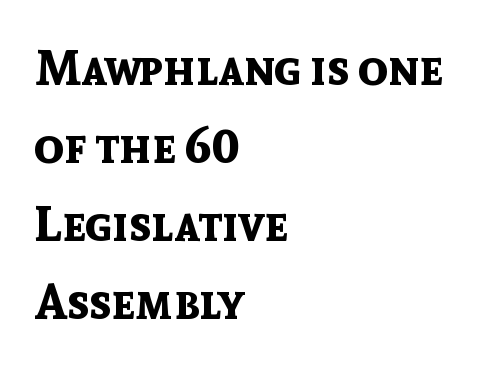
{"serif": "no", "italic": "no", "bold": "yes", "weight": "bold", "width": "normal", "x_height": "medium", "monospaced": "no", "underline": "no", "align": "left", "line_spacing": "normal", "line_spacing_ratio": 1.59, "letter_spacing": "normal", "letter_spacing_em": 0.0, "glyph_px": 49}
